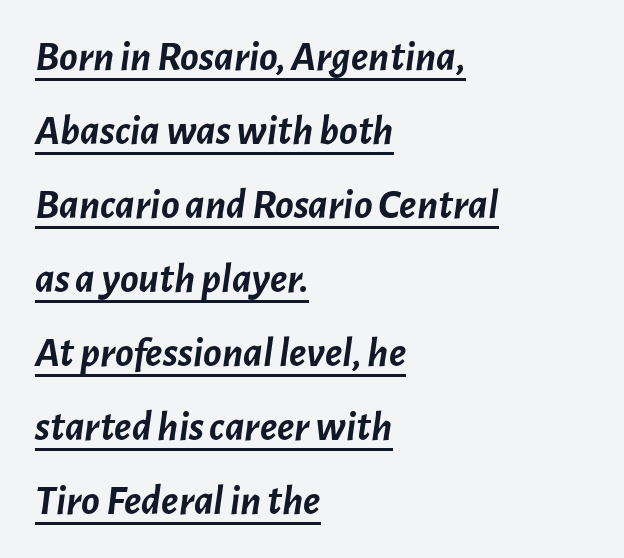
Q: Is the text bold? A: Yes.
Q: Is the text italic (slanted)? A: Yes, it leans right by about 7 degrees.
Q: Is the text underlined? A: Yes.
Q: How is the paragraph aligned? A: Left-aligned.
Q: Is the spacing between letters normal or unusually wide? A: Normal.
Q: Width (condensed, normal, or wide)? A: Normal.
Q: Stroke contrast? A: Low.
Q: x-height? A: Medium.
Q: Monospaced? A: No.
